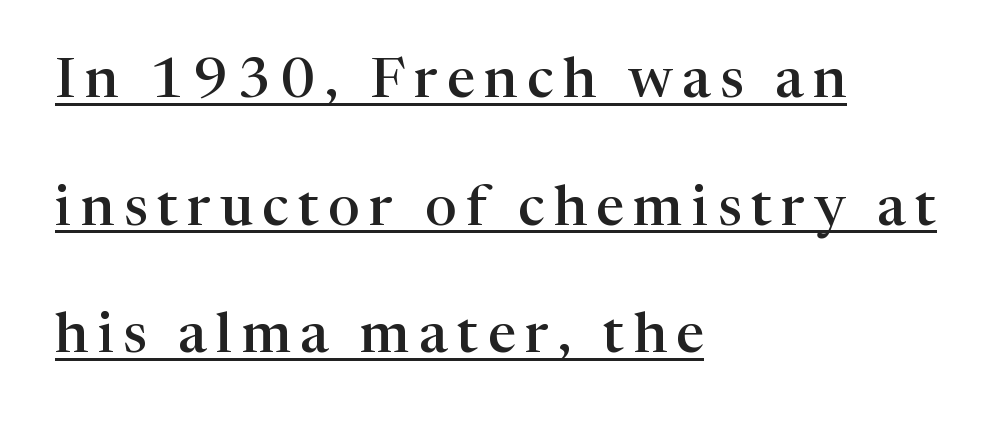
The image shows 56 px semibold serif type, upright; set left-aligned, loose line spacing (2.28x), underlined; high stroke contrast and a medium x-height.
